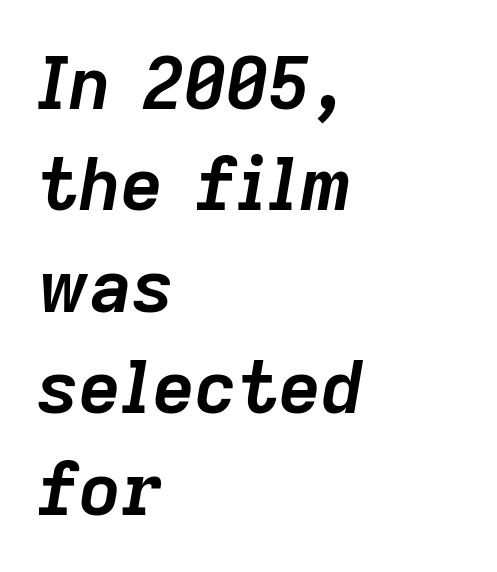
The glyphs are unaccompanied by any horizontal stroke below them. Honestly, the row spacing looks completely unremarkable. Visually the block forms a straight wall on the left and a jagged coastline on the right. Is this a fixed-width face? No — the glyphs have proportional, varying widths. Does the lettering tilt? It does — this is italic.
